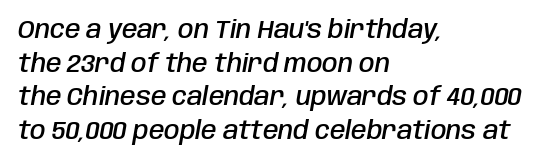
The glyphs look as if they've been sheared to an angle. Students, note that the glyphs here touch the page at normal intervals. The typesetting leans somewhat heavy: a semibold. The block of text has a typical density, with ordinary space between rows.
